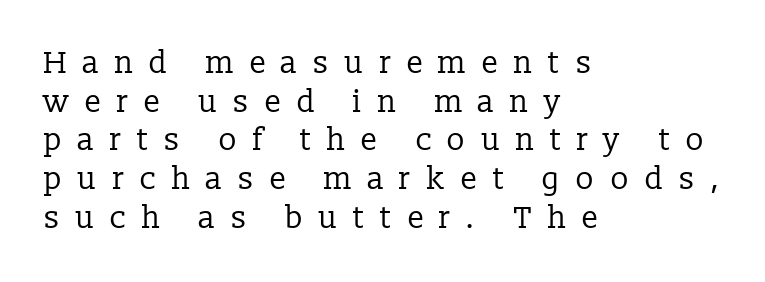
Q: Is the text bold? A: No.
Q: Is the text italic (slanted)? A: No, it is upright.
Q: Is the typeface a serif or a sans-serif typeface? A: Serif.
Q: Is the text underlined? A: No.
Q: How is the paragraph aligned? A: Left-aligned.
Q: Is the spacing between letters normal or unusually wide? A: Unusually wide.
Q: Is the spacing between lines tight, normal or loose? A: Normal.
Q: Width (condensed, normal, or wide)? A: Normal.
Q: Stroke contrast? A: Low.
Q: x-height? A: Medium.
Q: Monospaced? A: No.
